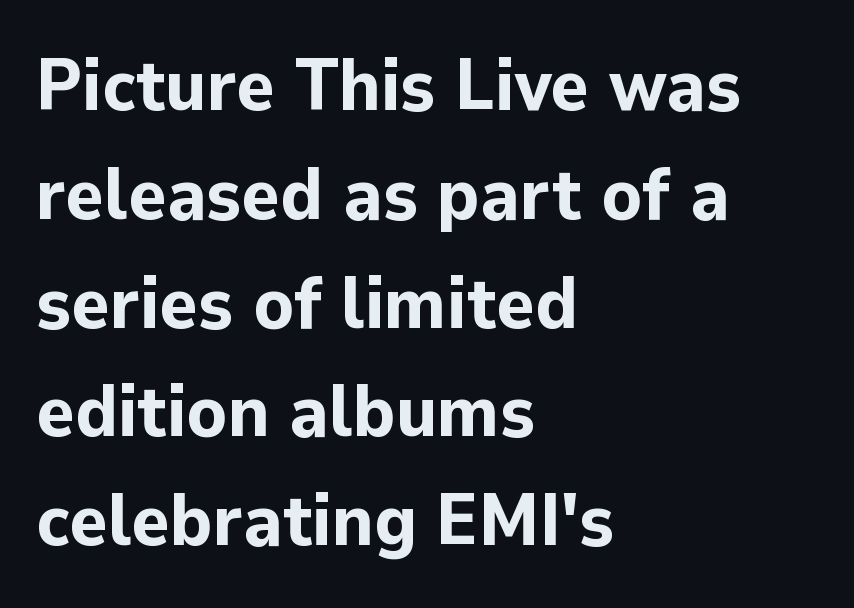
{"serif": "no", "italic": "no", "bold": "yes", "weight": "bold", "width": "normal", "stroke_contrast": "low", "x_height": "medium", "monospaced": "no", "underline": "no", "align": "left", "line_spacing": "normal", "line_spacing_ratio": 1.49, "letter_spacing": "normal", "letter_spacing_em": 0.0, "glyph_px": 73}
